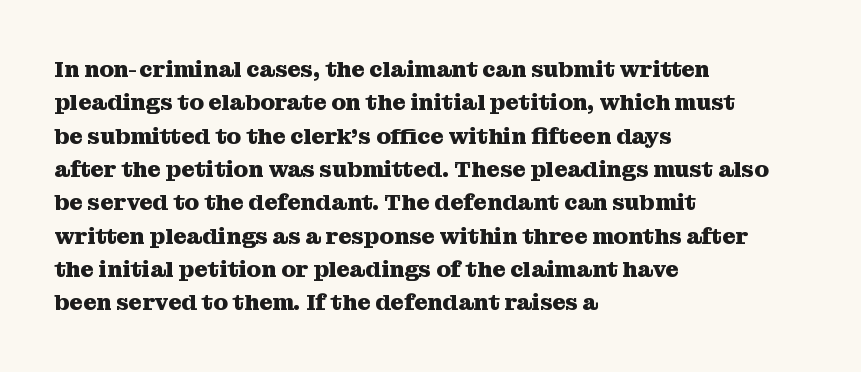
The image shows 23 px bold type, upright; set left-aligned, normal line spacing (1.45x), normal letter spacing, not underlined.
